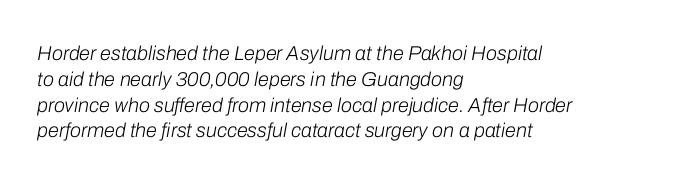
Q: Is the text bold? A: No.
Q: Is the text italic (slanted)? A: Yes, it leans right by about 10 degrees.
Q: Is the text underlined? A: No.
Q: How is the paragraph aligned? A: Left-aligned.
Q: Is the spacing between letters normal or unusually wide? A: Normal.
Q: Is the spacing between lines tight, normal or loose? A: Normal.
